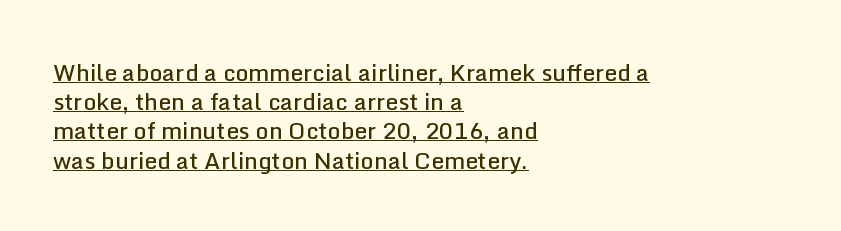
The image shows 23 px text type, upright; set left-aligned, normal line spacing (1.27x), normal letter spacing, underlined.
